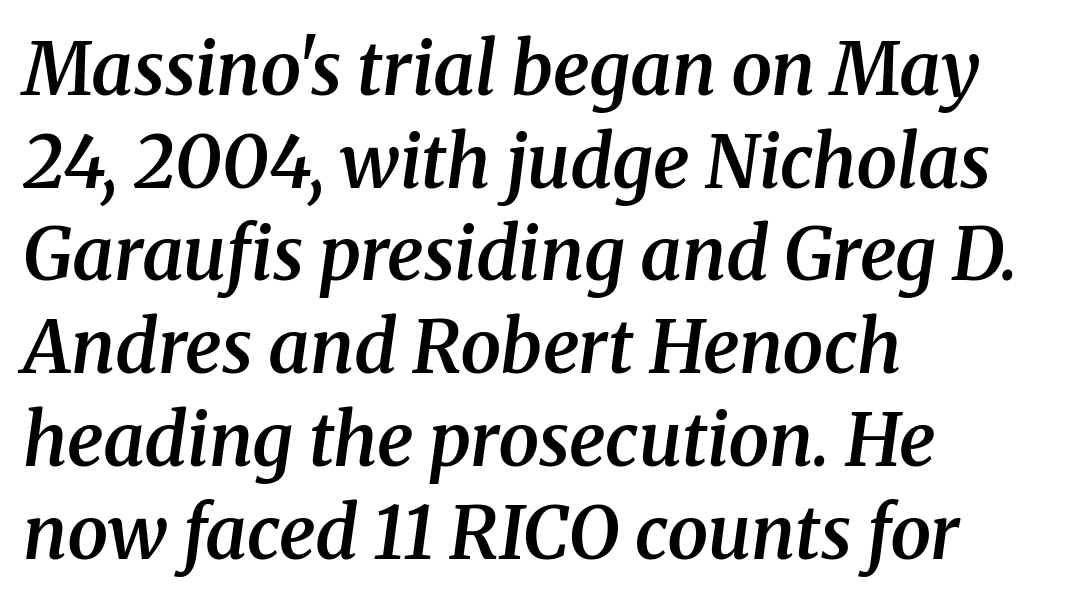
Q: Is the text bold? A: Semi-bold.
Q: Is the text italic (slanted)? A: Yes, it leans right by about 8 degrees.
Q: Is the typeface a serif or a sans-serif typeface? A: Serif.
Q: Is the text underlined? A: No.
Q: How is the paragraph aligned? A: Left-aligned.
Q: Is the spacing between letters normal or unusually wide? A: Normal.
Q: Is the spacing between lines tight, normal or loose? A: Normal.
Q: Width (condensed, normal, or wide)? A: Normal.
Q: Stroke contrast? A: Medium.
Q: x-height? A: Medium.
Q: Monospaced? A: No.
